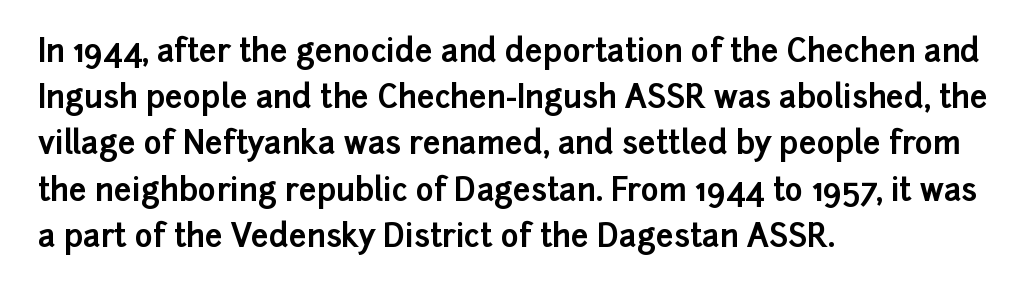
A typesetter would call this leading conventional body-copy spacing. Underline: absent. Reading down the block, your eye returns to a fixed left position each line. Serif or sans? Sans — the stroke terminals are bare. Looks like regular typesetting: each glyph gets only the width it needs. The letters stand straight up with perfectly vertical stems.
